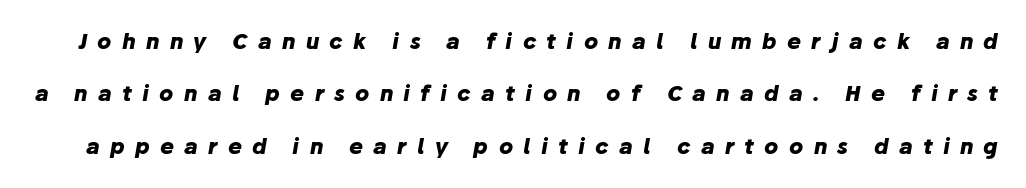
Quick note: interline space is abundant. The typesetting leans heavy: a genuine bold. How are the letters spaced? Widely, with obvious added tracking. The axis of the letterforms is tilted away from vertical. Letters rest on an invisible, unmarked baseline.
